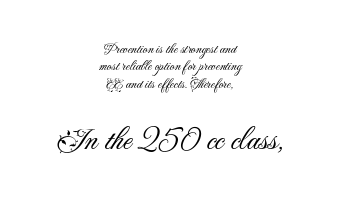
The letters carry no serifs — their stems end cleanly without finishing strokes. Spacing verdict: proportional, widths tailored to each character. Students, note that the glyphs here touch the page at normal intervals. A clean baseline with only descenders dipping below it. No heavy texture on the line: the type isn't bold.
